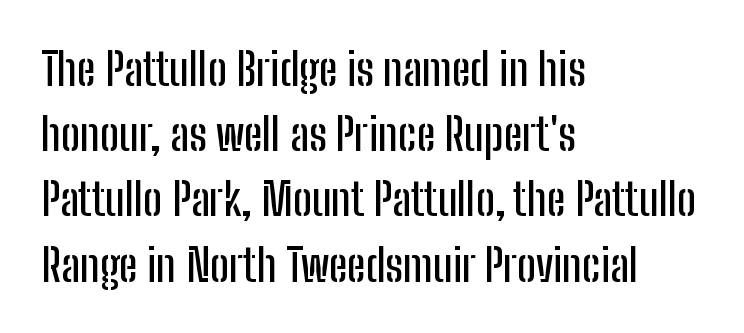
Q: Is the text italic (slanted)? A: No, it is upright.
Q: Is the typeface a serif or a sans-serif typeface? A: Sans-serif.
Q: Is the text underlined? A: No.
Q: How is the paragraph aligned? A: Left-aligned.
Q: Is the spacing between letters normal or unusually wide? A: Normal.
Q: Is the spacing between lines tight, normal or loose? A: Normal.
Q: Width (condensed, normal, or wide)? A: Condensed.
Q: Stroke contrast? A: Low.
Q: x-height? A: Medium.
Q: Monospaced? A: No.
